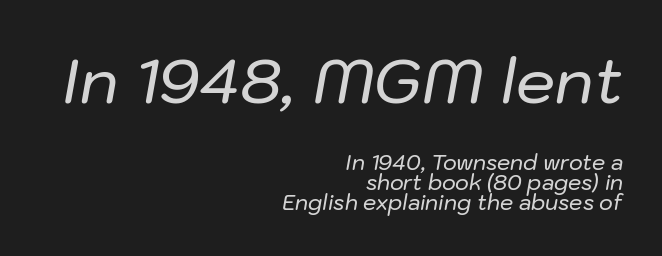
The image shows 62 px text type, italic (leaning right); set right-aligned, tight line spacing (0.96x), normal letter spacing, not underlined; the first (top) block is 2.95x larger; low stroke contrast and a medium x-height.
